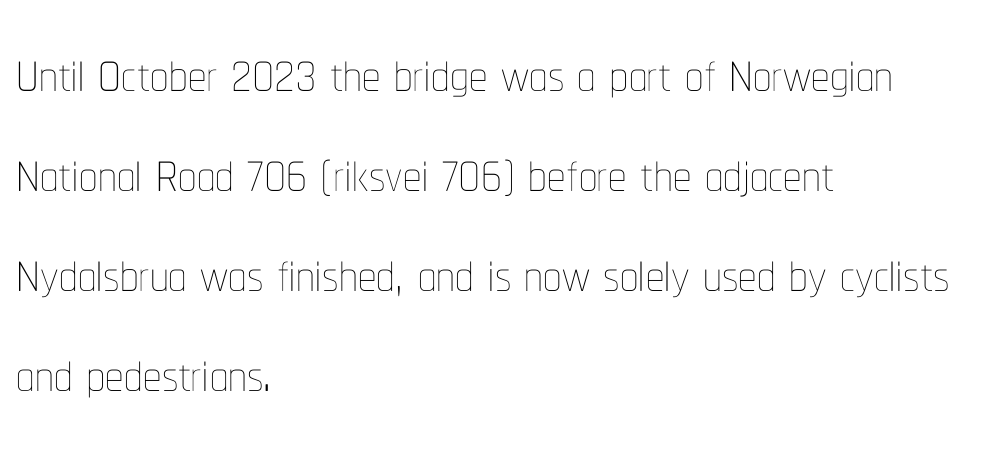
{"italic": "no", "bold": "no", "weight": "thin", "width": "condensed", "stroke_contrast": "low", "x_height": "medium", "monospaced": "no", "underline": "no", "align": "left", "line_spacing": "normal", "line_spacing_ratio": 1.37, "letter_spacing": "normal", "letter_spacing_em": 0.0, "glyph_px": 73}
